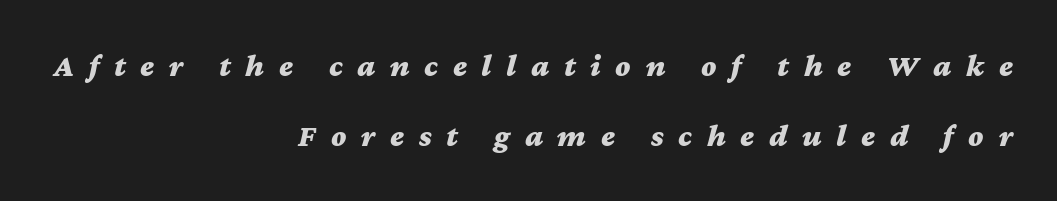
The tracking reads as deliberately expanded to a designer's eye. Nobody drew a line under any word here. What's the leading like? Stretched, with rows far apart. Notice how the passage keeps a crisp vertical edge on the right only. Pretty heavy lettering here — definitely bold.
